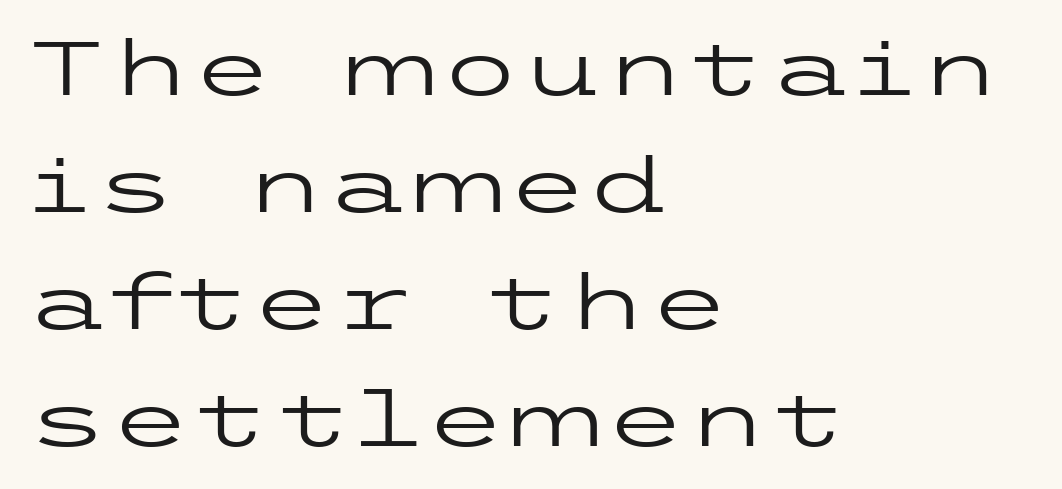
Q: Is the text bold? A: No.
Q: Is the text italic (slanted)? A: No, it is upright.
Q: Is the typeface a serif or a sans-serif typeface? A: Sans-serif.
Q: Is the text underlined? A: No.
Q: How is the paragraph aligned? A: Left-aligned.
Q: Is the spacing between letters normal or unusually wide? A: Normal.
Q: Is the spacing between lines tight, normal or loose? A: Normal.
Q: Width (condensed, normal, or wide)? A: Wide.
Q: Stroke contrast? A: Low.
Q: x-height? A: Medium.
